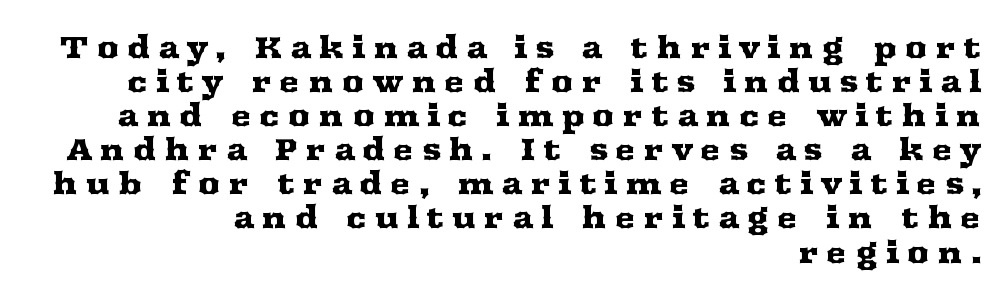
Q: Is the text italic (slanted)? A: No, it is upright.
Q: Is the typeface a serif or a sans-serif typeface? A: Serif.
Q: Is the text underlined? A: No.
Q: How is the paragraph aligned? A: Right-aligned.
Q: Is the spacing between letters normal or unusually wide? A: Unusually wide.
Q: Is the spacing between lines tight, normal or loose? A: Tight.
Q: Width (condensed, normal, or wide)? A: Wide.
Q: Stroke contrast? A: Medium.
Q: x-height? A: Medium.
Q: Monospaced? A: No.
